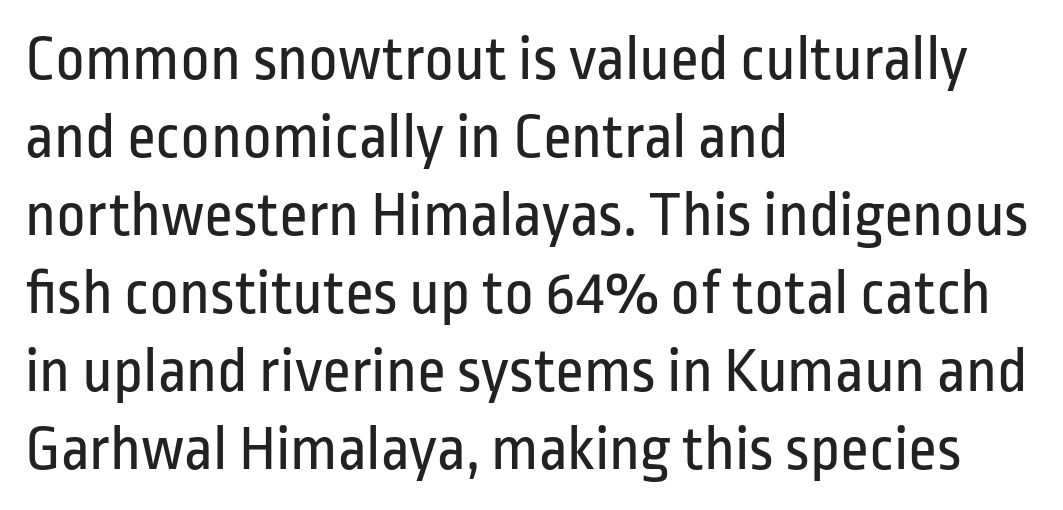
Each line starts at the same left margin while the right side varies. Weight: regular or lighter. Tall strokes in this sample are plumb rather than angled. Honestly, the letter spacing is just normal — you wouldn't notice it. The rendering shows plain stroke endings on the letterforms — a sans-serif design. This sample has the flowing, uneven cadence of proportional lettering.
